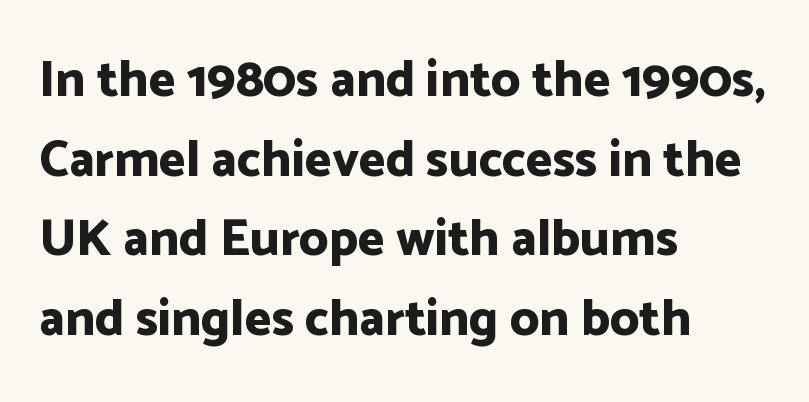
{"serif": "no", "italic": "no", "bold": "yes", "weight": "bold", "width": "normal", "stroke_contrast": "low", "x_height": "medium", "monospaced": "no", "underline": "no", "align": "left", "line_spacing": "normal", "line_spacing_ratio": 1.56, "letter_spacing": "normal", "letter_spacing_em": 0.0, "glyph_px": 51}
